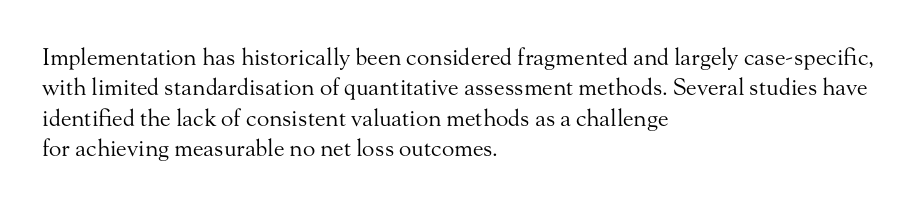
The image shows 23 px text type, upright; set left-aligned, normal line spacing (1.32x), normal letter spacing, not underlined.
